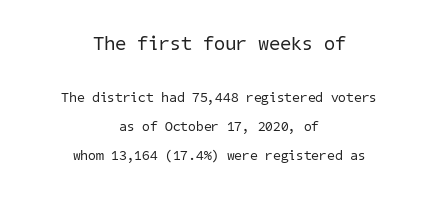
Q: Is the text bold? A: No.
Q: Is the text underlined? A: No.
Q: How is the paragraph aligned? A: Centered.
Q: Is the spacing between letters normal or unusually wide? A: Normal.
Q: Is the spacing between lines tight, normal or loose? A: Loose.
Q: Which block of text is set in a larger size, the first (top) or the second (bottom)? A: The first (top) one.
